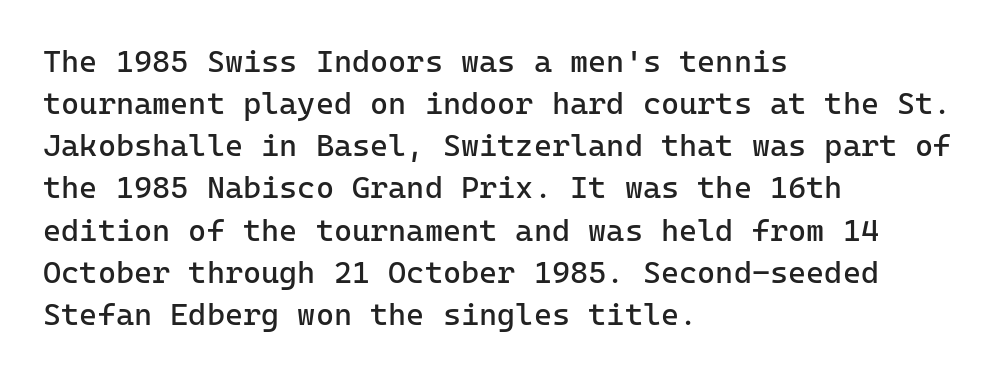
Q: Is the text bold? A: No.
Q: Is the text italic (slanted)? A: No, it is upright.
Q: Is the typeface a serif or a sans-serif typeface? A: Sans-serif.
Q: Is the text underlined? A: No.
Q: How is the paragraph aligned? A: Left-aligned.
Q: Is the spacing between letters normal or unusually wide? A: Normal.
Q: Is the spacing between lines tight, normal or loose? A: Normal.
Q: Width (condensed, normal, or wide)? A: Normal.
Q: Stroke contrast? A: Low.
Q: x-height? A: Medium.
Q: Monospaced? A: Yes.
